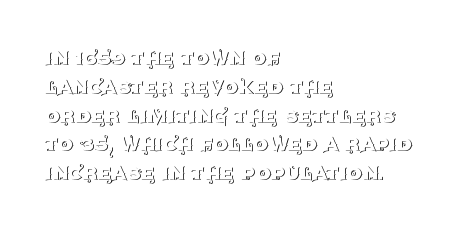
Horizontal alignment here is leftward, the default for most running prose. Is the stroke heavy? The answer is a plain regular-or-lighter. Posture: upright roman. The baseline area is clear. Between one letter and the next there's only the usual sliver of space.
